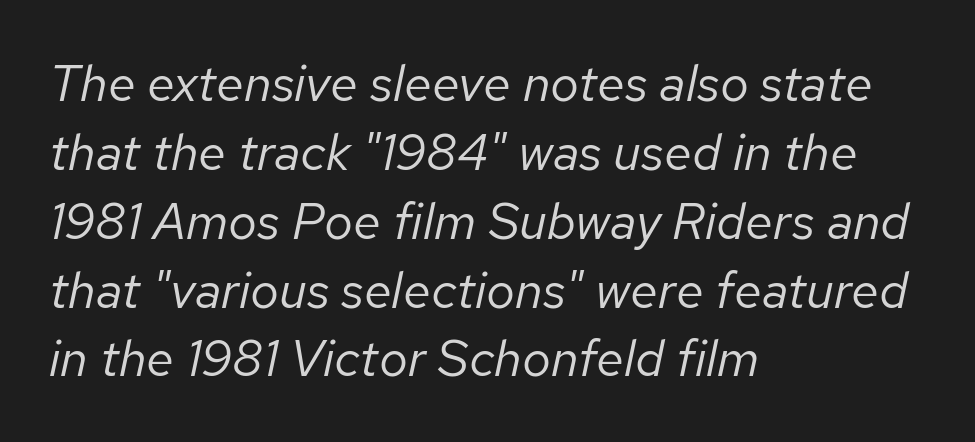
{"italic": "yes", "lean": "right", "slant_degrees": 12, "bold": "no", "weight": "regular", "width": "normal", "stroke_contrast": "low", "x_height": "medium", "monospaced": "no", "underline": "no", "align": "left", "line_spacing": "normal", "line_spacing_ratio": 1.35, "letter_spacing": "normal", "letter_spacing_em": 0.0, "glyph_px": 51}
